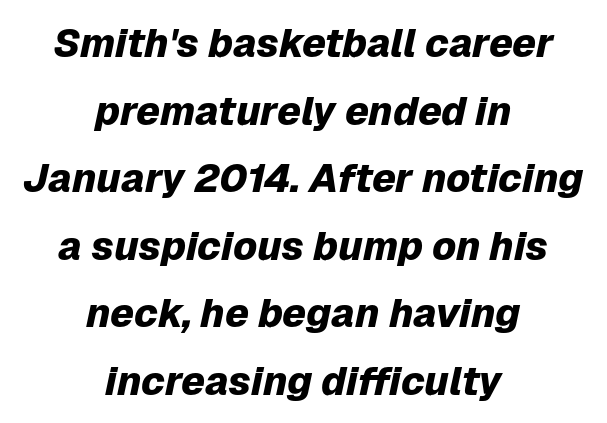
{"italic": "yes", "lean": "right", "slant_degrees": 12, "bold": "yes", "weight": "heavy", "width": "normal", "stroke_contrast": "low", "x_height": "medium", "monospaced": "no", "underline": "no", "align": "center", "line_spacing": "normal", "line_spacing_ratio": 1.69, "letter_spacing": "normal", "letter_spacing_em": 0.0, "glyph_px": 40}
